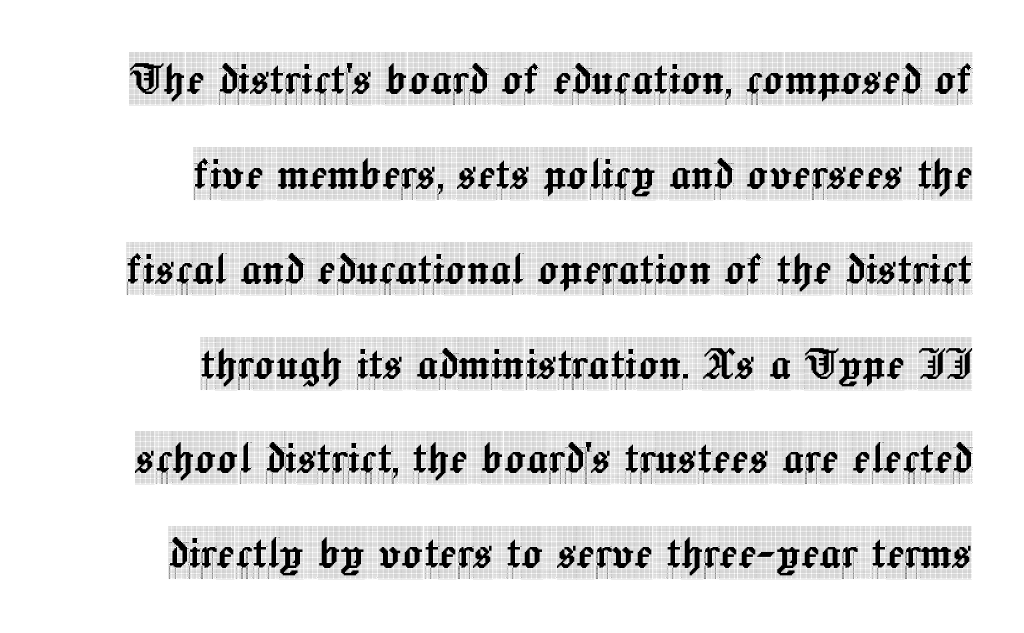
Q: Is the text italic (slanted)? A: No, it is upright.
Q: Is the typeface a serif or a sans-serif typeface? A: Serif.
Q: Is the text underlined? A: No.
Q: How is the paragraph aligned? A: Right-aligned.
Q: Is the spacing between letters normal or unusually wide? A: Normal.
Q: Width (condensed, normal, or wide)? A: Condensed.
Q: x-height? A: Large.
Q: Monospaced? A: No.
